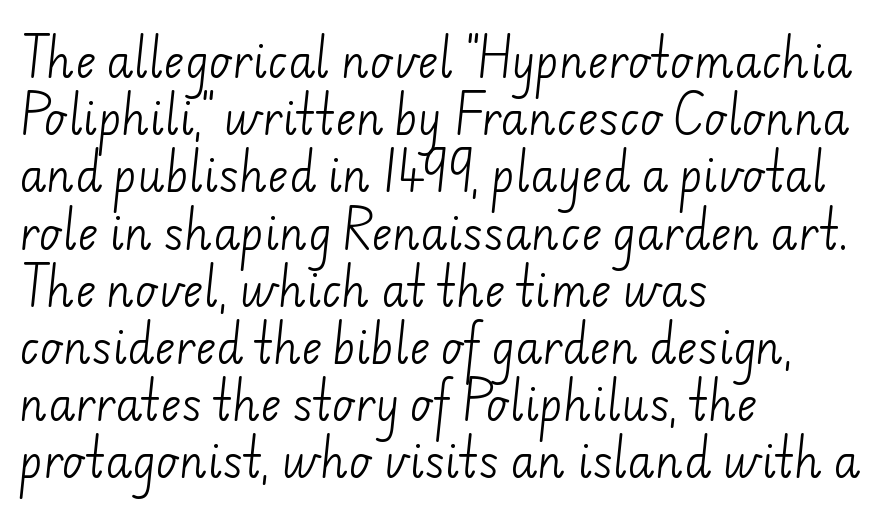
Characters follow at the spacing the type designer built in. Vertical stems look standard width or narrower in stroke. The font family rendered here belongs to the sans-serif group. Horizontal alignment here is leftward, the default for most running prose. Rule under the text: the space is simply empty.
